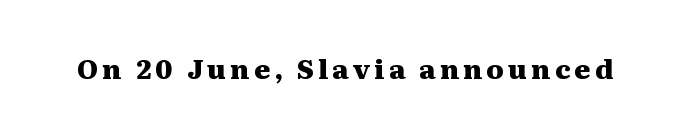
The lettering holds an erect, upright posture throughout. Check the space under the baseline: it is left empty. Does the weight exceed regular? Yes, all the way to bold.
